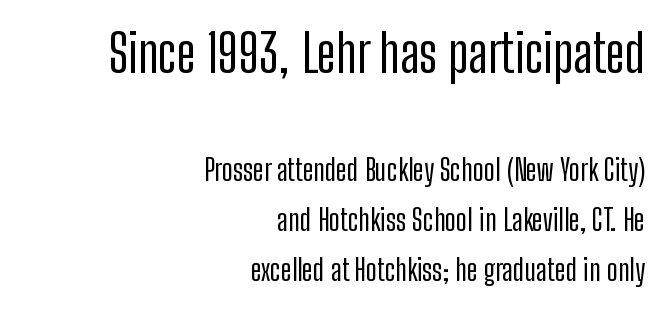
These lines are rendered in a variable-pitch font. The paragraph shown leans on its right margin. Serif or sans? Sans — the stroke terminals are bare. What's the leading like? Ordinary, nothing unusual. The letterforms sit shoulder to shoulder at normal distance.
